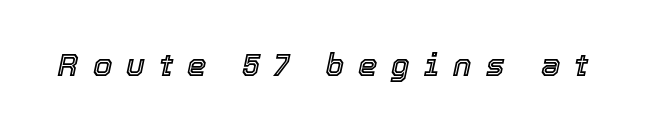
Q: Is the text italic (slanted)? A: Yes, it leans right by about 12 degrees.
Q: Is the text underlined? A: No.
Q: Is the spacing between letters normal or unusually wide? A: Unusually wide.
Q: Width (condensed, normal, or wide)? A: Normal.
Q: x-height? A: Medium.
Q: Monospaced? A: No.
